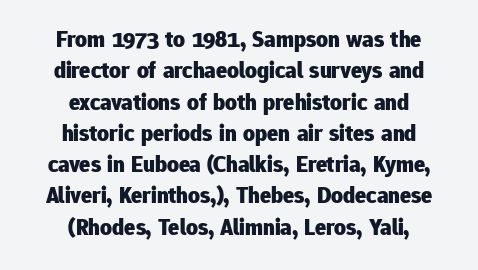
The image shows 23 px bold type, upright; set centered, normal line spacing (1.36x), normal letter spacing, not underlined.
